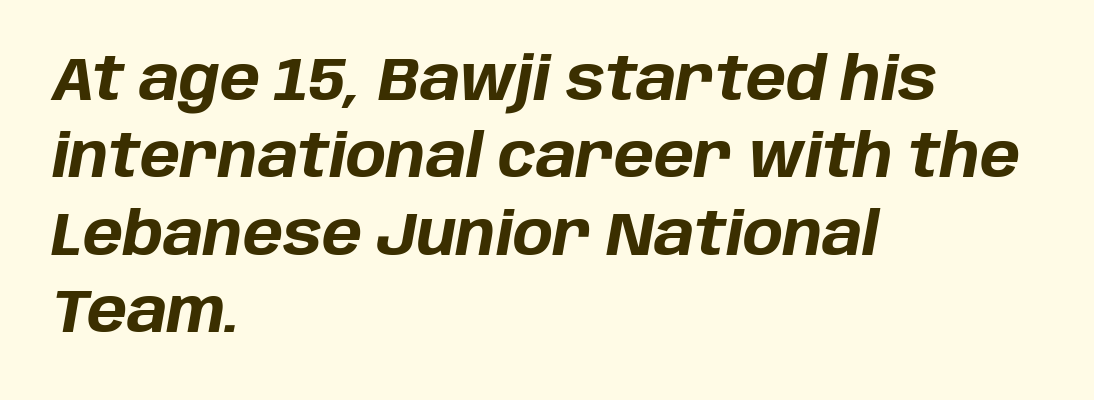
The image shows 60 px bold type, italic (leaning right); set left-aligned, normal line spacing (1.29x), normal letter spacing, not underlined; low stroke contrast and a large x-height.
